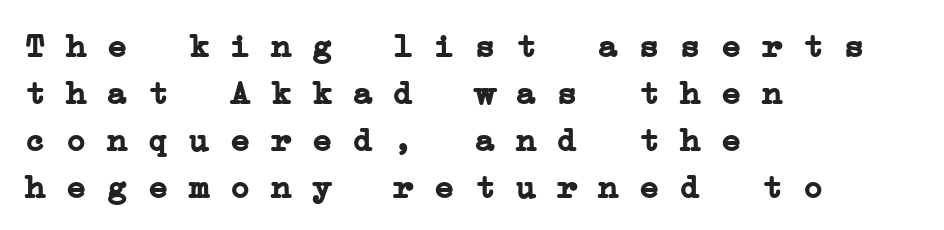
The image shows 34 px semibold, wide serif type, monospaced; set left-aligned, normal line spacing (1.38x), normal letter spacing, not underlined; low stroke contrast and a medium x-height.
